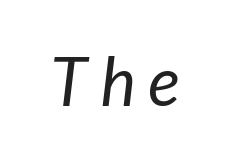
Q: Is the text bold? A: No.
Q: Is the text italic (slanted)? A: Yes, it leans right by about 7 degrees.
Q: Is the text underlined? A: No.
Q: Is the spacing between letters normal or unusually wide? A: Unusually wide.
Q: Width (condensed, normal, or wide)? A: Normal.
Q: Stroke contrast? A: Low.
Q: x-height? A: Medium.
Q: Monospaced? A: No.
